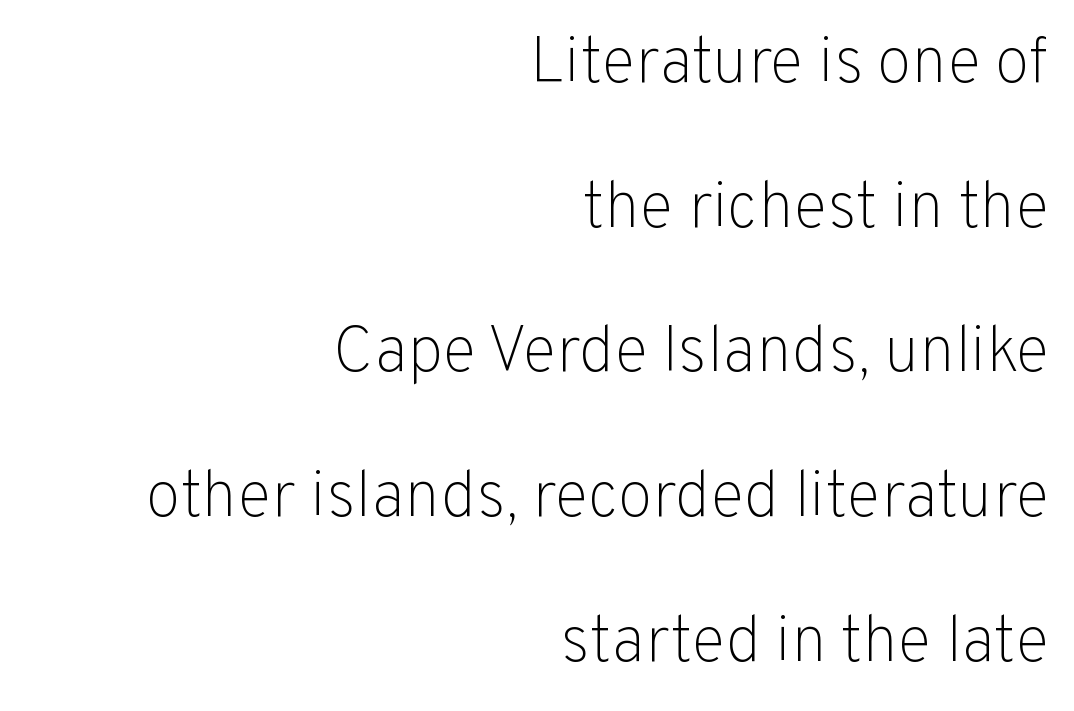
Q: Is the text bold? A: No.
Q: Is the text italic (slanted)? A: No, it is upright.
Q: Is the typeface a serif or a sans-serif typeface? A: Sans-serif.
Q: Is the text underlined? A: No.
Q: How is the paragraph aligned? A: Right-aligned.
Q: Is the spacing between letters normal or unusually wide? A: Normal.
Q: Is the spacing between lines tight, normal or loose? A: Loose.
Q: Width (condensed, normal, or wide)? A: Normal.
Q: Stroke contrast? A: Low.
Q: x-height? A: Medium.
Q: Monospaced? A: No.
